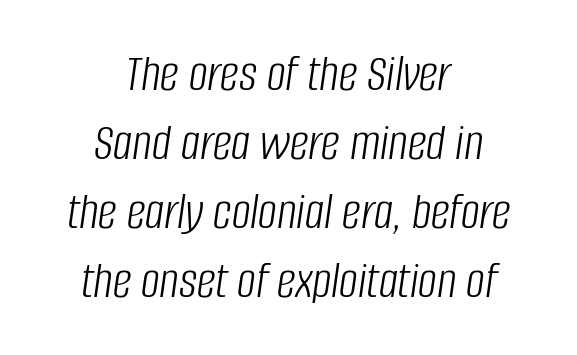
{"italic": "yes", "lean": "right", "slant_degrees": 8, "bold": "no", "weight": "light", "width": "condensed", "stroke_contrast": "low", "x_height": "large", "monospaced": "no", "underline": "no", "align": "center", "line_spacing": "normal", "line_spacing_ratio": 1.3, "letter_spacing": "normal", "letter_spacing_em": 0.0, "glyph_px": 53}
